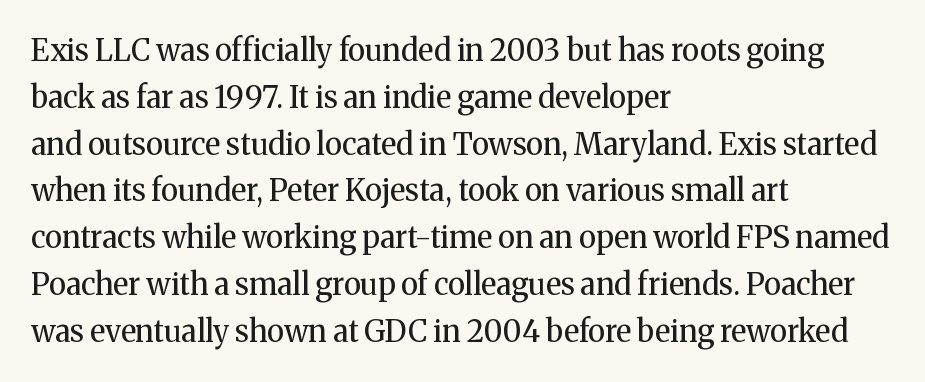
Q: Is the text bold? A: No.
Q: Is the text italic (slanted)? A: No, it is upright.
Q: Is the typeface a serif or a sans-serif typeface? A: Serif.
Q: Is the text underlined? A: No.
Q: How is the paragraph aligned? A: Left-aligned.
Q: Is the spacing between letters normal or unusually wide? A: Normal.
Q: Is the spacing between lines tight, normal or loose? A: Normal.
Q: Width (condensed, normal, or wide)? A: Normal.
Q: Stroke contrast? A: Medium.
Q: x-height? A: Medium.
Q: Monospaced? A: No.
